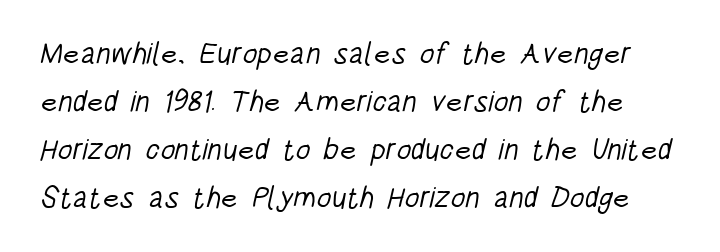
{"serif": "no", "bold": "no", "weight": "light", "width": "condensed", "stroke_contrast": "low", "x_height": "large", "monospaced": "no", "underline": "no", "line_spacing": "normal", "line_spacing_ratio": 1.6, "letter_spacing": "normal", "letter_spacing_em": 0.0, "glyph_px": 30}
